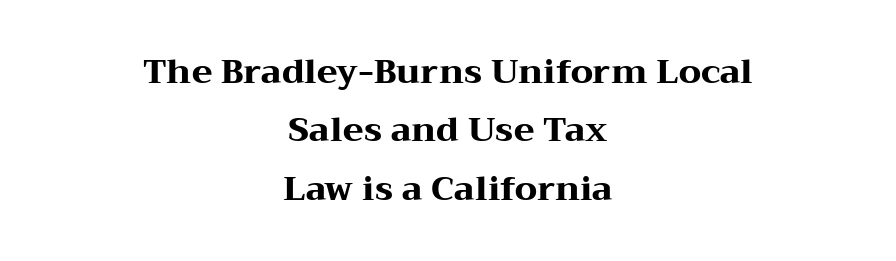
The image shows 34 px heavy, wide serif type, upright; set centered, line spacing 1.72x, normal letter spacing, not underlined; medium stroke contrast and a medium x-height.
